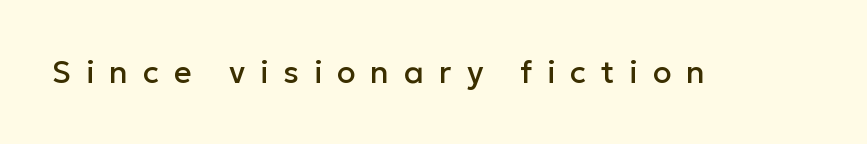
{"serif": "no", "italic": "no", "width": "normal", "stroke_contrast": "low", "x_height": "medium", "monospaced": "no", "underline": "no", "letter_spacing": "wide", "letter_spacing_em": 0.48, "glyph_px": 31}
